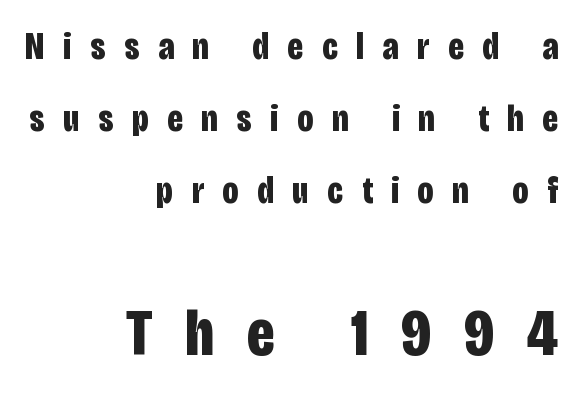
{"serif": "no", "italic": "no", "bold": "yes", "weight": "bold", "width": "condensed", "stroke_contrast": "low", "x_height": "large", "monospaced": "no", "underline": "no", "align": "right", "line_spacing_ratio": 1.89, "letter_spacing": "wide", "letter_spacing_em": 0.49, "larger_block": "second", "size_ratio": 1.76, "glyph_px": 67}
